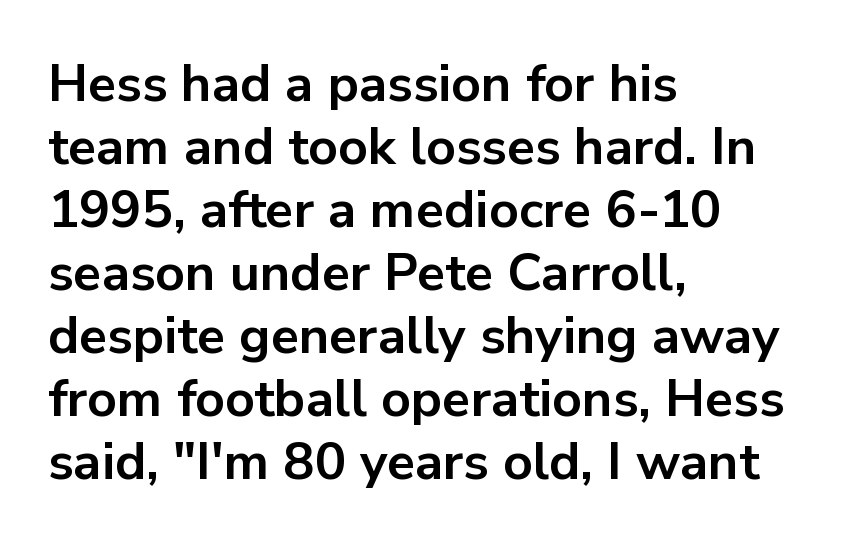
All the whitespace from short lines collects on the right. Heavy-handed strokes throughout: this text is bold. Does the lettering tilt? It doesn't — this is upright. The face used here is a sans, in the tradition of grotesques and geometrics. The face used here is proportionally spaced, like ordinary book or web type. Tracking here is standard; glyphs follow each other at the usual distance.
